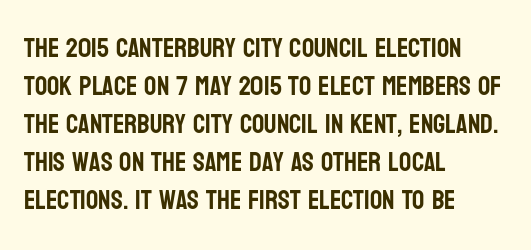
{"italic": "no", "underline": "no", "align": "left", "line_spacing": "normal", "line_spacing_ratio": 1.41, "letter_spacing": "normal", "letter_spacing_em": 0.0, "glyph_px": 27}
